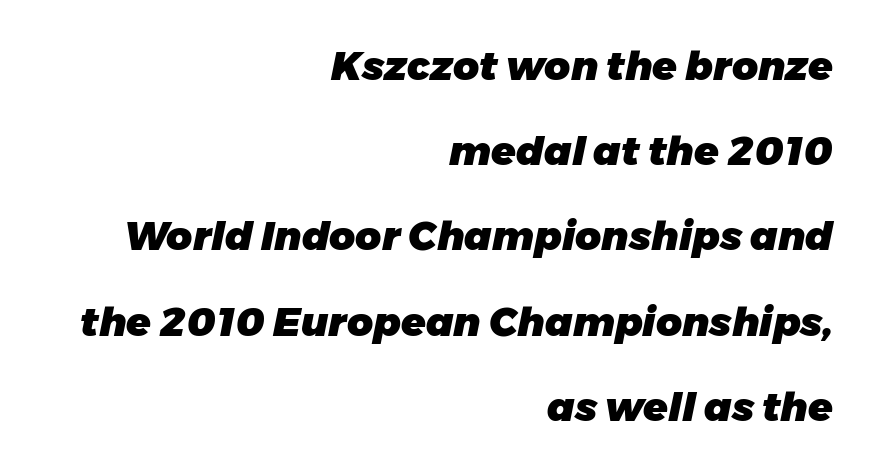
Varying glyph widths throughout — classic text-font behaviour. When letters slant like this, we call the style italic. The font is running at its bold setting. Does the copy run flush right? Yes — the right margin is perfectly even. Leading is clearly above the norm, producing a sparse column. Words appear dense and cohesive because spacing is normal.
